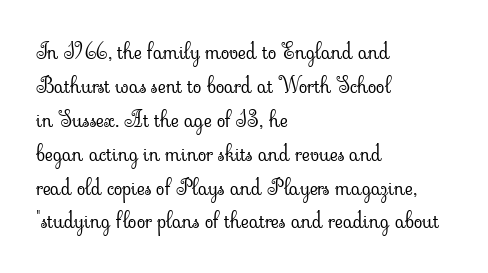
These lines stack with their left ends in a neat column. Any mark beneath the type? The region is blank. Short note: letters normally spaced. The type sits square on the baseline with zero lean.
